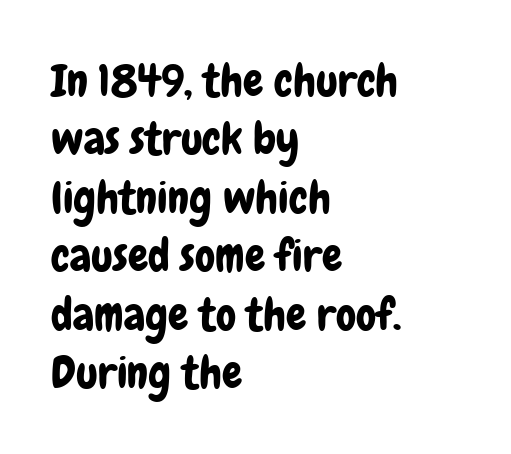
{"serif": "no", "italic": "no", "width": "condensed", "stroke_contrast": "low", "x_height": "medium", "monospaced": "no", "underline": "no", "align": "left", "line_spacing": "normal", "line_spacing_ratio": 1.3, "letter_spacing": "normal", "letter_spacing_em": 0.0, "glyph_px": 45}
